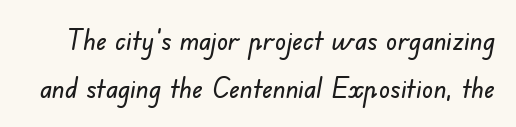
{"serif": "no", "width": "normal", "stroke_contrast": "low", "x_height": "small", "monospaced": "no", "underline": "no", "line_spacing_ratio": 1.72, "letter_spacing": "normal", "letter_spacing_em": 0.0, "glyph_px": 28}
